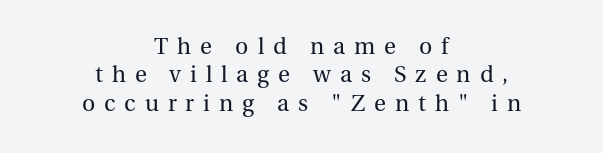
Centered paragraph, ragged on both sides. A roman cut, with each character standing at attention. On a weight scale, this lands at 450 or below. The rendering inserts visible extra space after every character.
